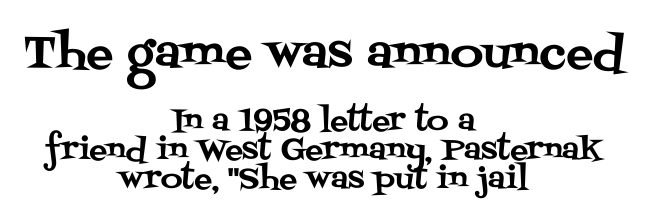
Q: Is the text italic (slanted)? A: No, it is upright.
Q: Is the typeface a serif or a sans-serif typeface? A: Serif.
Q: Is the text underlined? A: No.
Q: How is the paragraph aligned? A: Centered.
Q: Is the spacing between letters normal or unusually wide? A: Normal.
Q: Is the spacing between lines tight, normal or loose? A: Tight.
Q: Which block of text is set in a larger size, the first (top) or the second (bottom)? A: The first (top) one.
Q: Width (condensed, normal, or wide)? A: Normal.
Q: Stroke contrast? A: Medium.
Q: x-height? A: Large.
Q: Monospaced? A: No.
